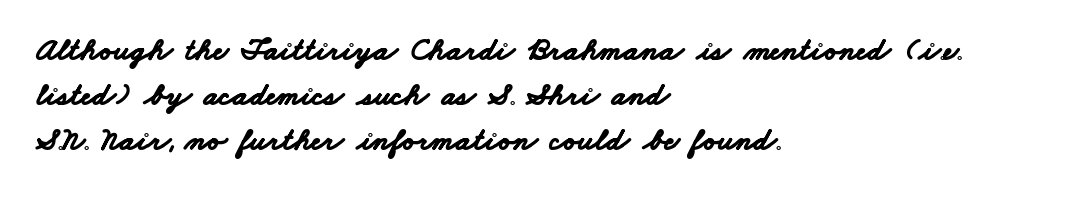
The letters are bold, with thick, heavy strokes. Looks like regular typesetting: each glyph gets only the width it needs. The passage is arranged the way most books set body copy — flush left. Just letters on the line, the space beneath them empty. The rows are spaced the way most documents space them. The passage shown is typeset with a sans-serif family.
